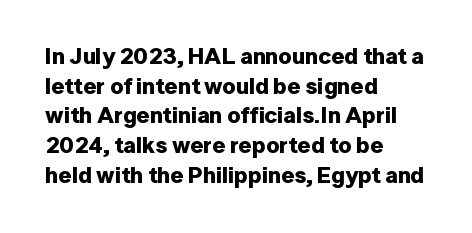
The image shows 23 px bold type, upright; set left-aligned, normal line spacing (1.29x), normal letter spacing, not underlined.
